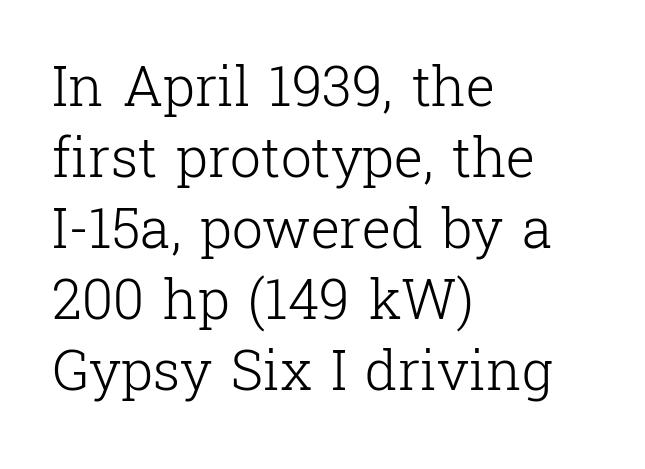
The image shows 55 px light serif type, upright; set left-aligned, normal line spacing (1.29x), normal letter spacing, not underlined; low stroke contrast and a medium x-height.
